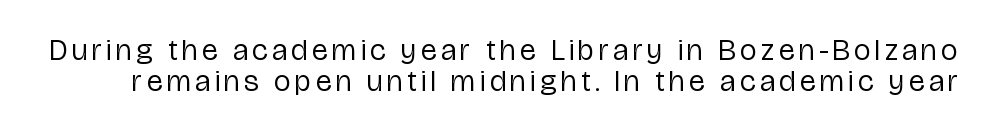
{"serif": "no", "italic": "no", "bold": "no", "weight": "regular", "width": "condensed", "stroke_contrast": "low", "x_height": "medium", "monospaced": "no", "underline": "no", "line_spacing": "tight", "line_spacing_ratio": 1.02, "glyph_px": 30}
